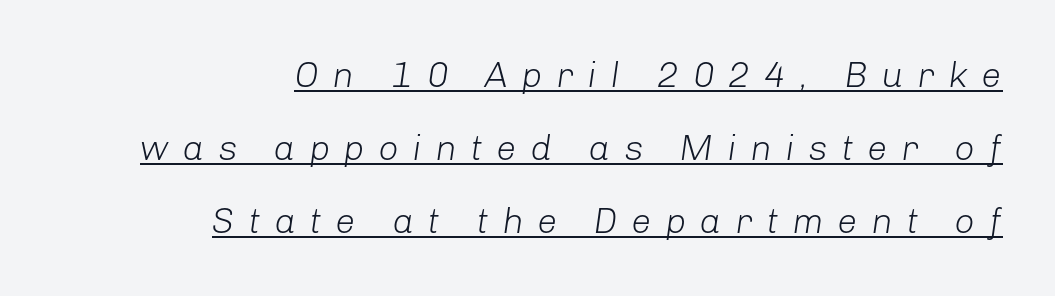
{"italic": "yes", "lean": "right", "slant_degrees": 8, "bold": "no", "weight": "light", "width": "normal", "stroke_contrast": "low", "x_height": "medium", "monospaced": "no", "underline": "yes", "align": "right", "line_spacing": "loose", "line_spacing_ratio": 2.03, "letter_spacing": "wide", "letter_spacing_em": 0.38, "glyph_px": 36}
